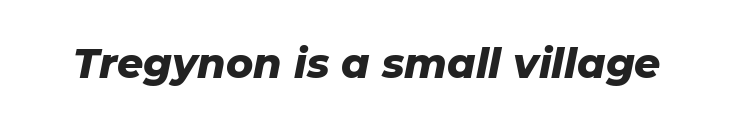
{"italic": "yes", "lean": "right", "slant_degrees": 11, "bold": "yes", "weight": "heavy", "width": "normal", "stroke_contrast": "low", "x_height": "medium", "monospaced": "no", "underline": "no", "letter_spacing": "normal", "letter_spacing_em": 0.0, "glyph_px": 41}
